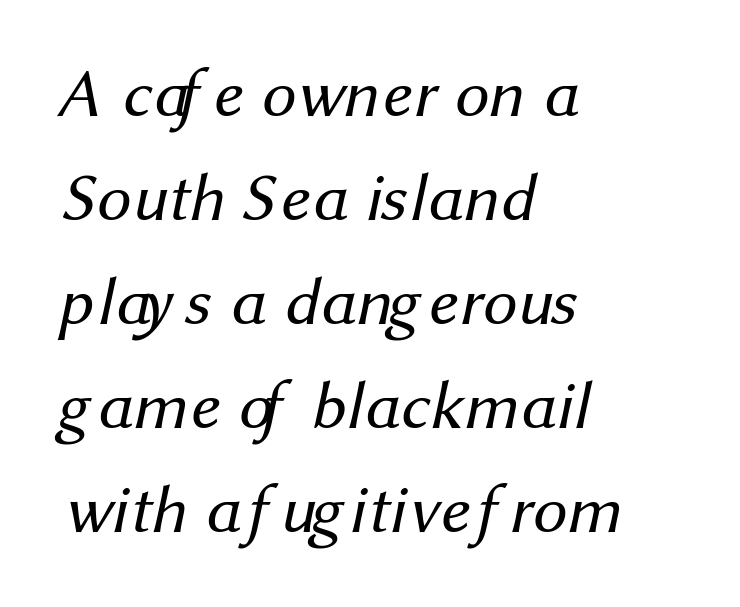
The image shows 68 px regular-weight sans-serif type; set left-aligned, normal line spacing (1.53x), normal letter spacing, not underlined; medium stroke contrast and a medium x-height.
